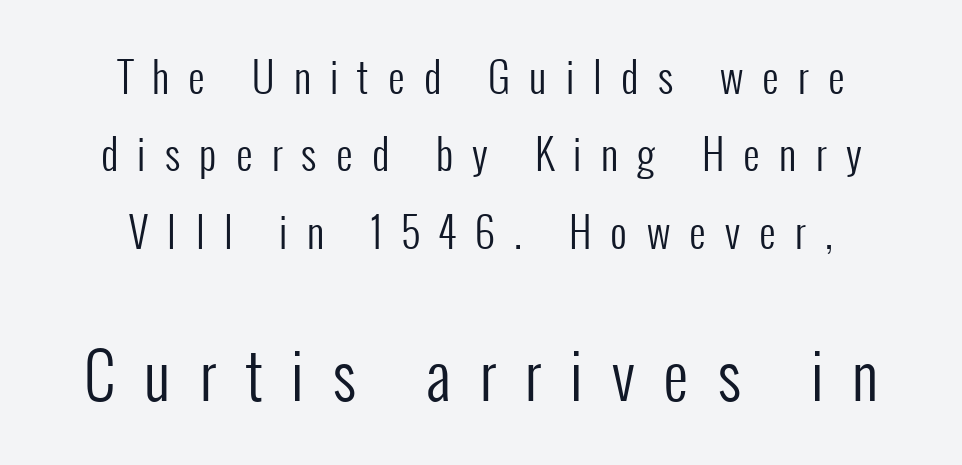
Here the designer chose a conventional face with non-uniform glyph widths. The letterforms sit at book weight or below. Which chunk is bigger? The second one — the bottom block dwarfs the top. Do the letters lean? They stand straight. The line texture is sparse and dotted thanks to wide tracking.
